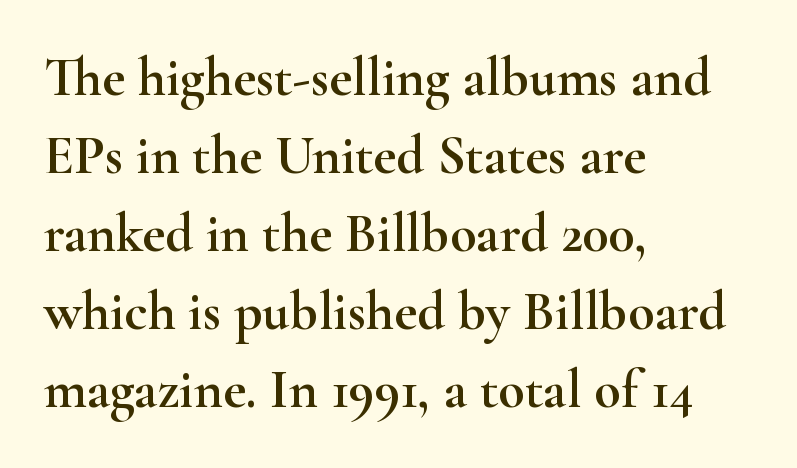
{"serif": "yes", "italic": "no", "width": "wide", "stroke_contrast": "high", "x_height": "small", "monospaced": "no", "underline": "no", "align": "left", "line_spacing": "normal", "line_spacing_ratio": 1.42, "letter_spacing": "normal", "letter_spacing_em": 0.0, "glyph_px": 55}
